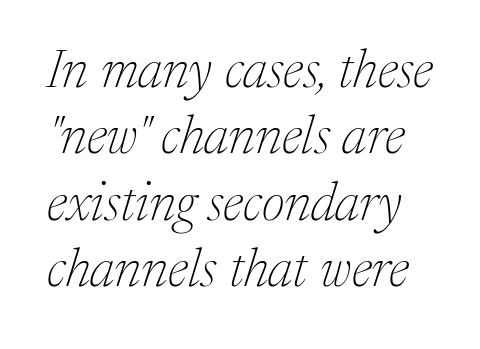
Q: Is the text bold? A: No.
Q: Is the text italic (slanted)? A: Yes, it leans right by about 17 degrees.
Q: Is the typeface a serif or a sans-serif typeface? A: Serif.
Q: Is the text underlined? A: No.
Q: Is the spacing between letters normal or unusually wide? A: Normal.
Q: Width (condensed, normal, or wide)? A: Normal.
Q: Stroke contrast? A: Medium.
Q: x-height? A: Medium.
Q: Monospaced? A: No.
